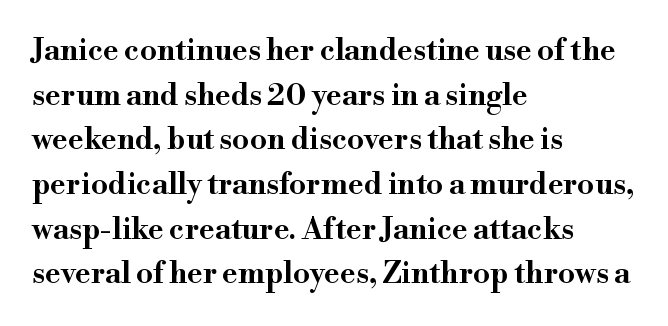
The image shows 30 px wide serif type, upright; set left-aligned, normal line spacing (1.49x), normal letter spacing, not underlined; high stroke contrast and a small x-height.
